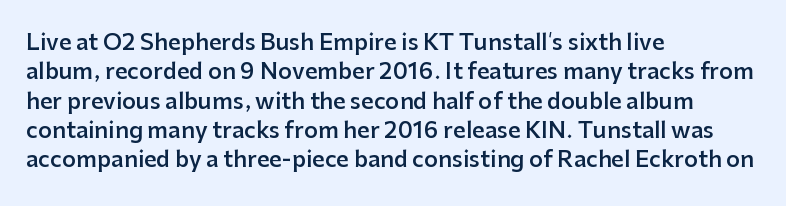
Unmarked baselines from the first word to the last. Does the copy run flush right? No — it runs flush left. Every stem runs plumb, perpendicular to the baseline. Each glyph is drawn with semibold strokes, heavier than normal yet not fully bold. The rendering keeps characters at their native spacing.
